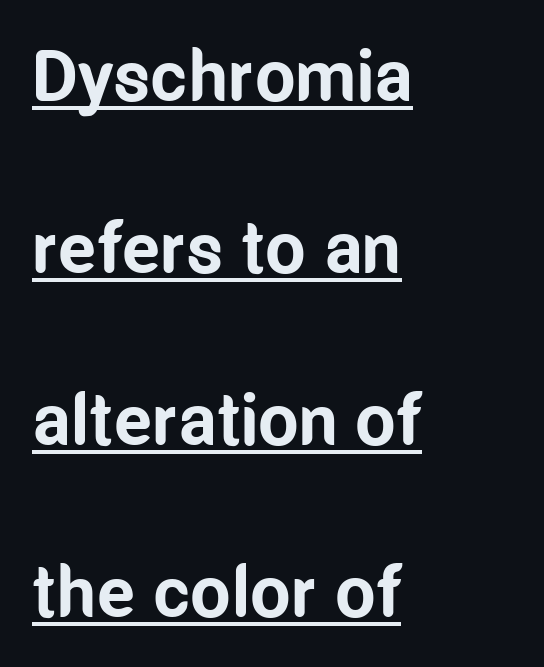
The image shows 72 px bold, condensed sans-serif type, upright; set left-aligned, loose line spacing (2.39x), normal letter spacing, underlined; low stroke contrast and a medium x-height.
